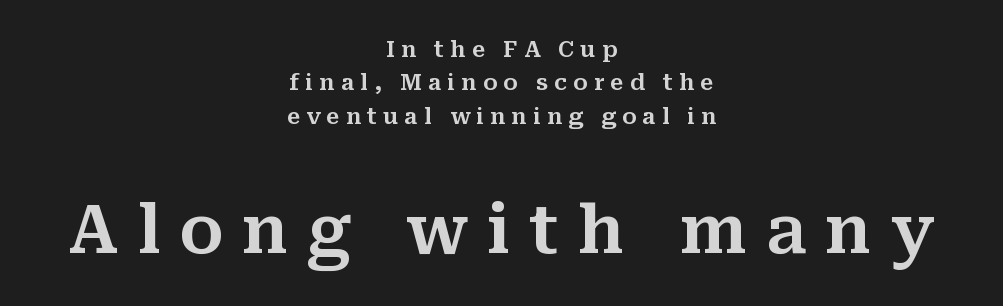
The image shows 67 px serif type, upright; set centered, normal line spacing (1.52x), unusually wide letter spacing (+0.28 em), not underlined; the second (bottom) block is 3.05x larger; medium stroke contrast and a medium x-height.
